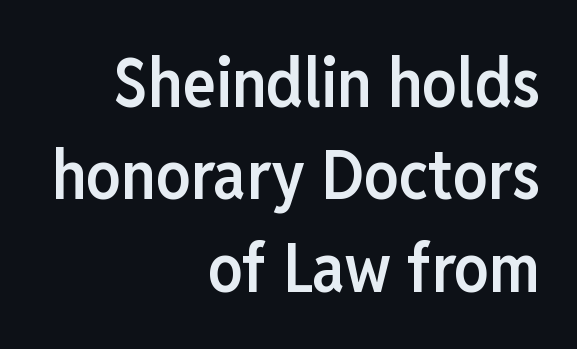
{"serif": "no", "italic": "no", "bold": "semi", "weight": "semibold", "width": "condensed", "stroke_contrast": "low", "x_height": "medium", "monospaced": "no", "underline": "no", "align": "right", "line_spacing": "normal", "line_spacing_ratio": 1.34, "letter_spacing": "normal", "letter_spacing_em": 0.0, "glyph_px": 69}
